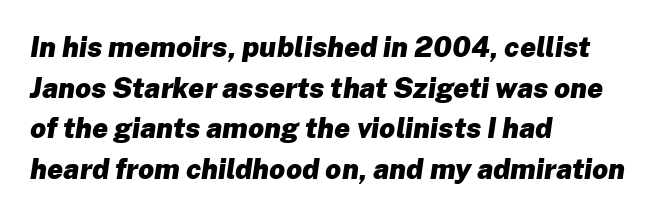
{"italic": "yes", "lean": "right", "slant_degrees": 8, "bold": "yes", "weight": "heavy", "width": "normal", "stroke_contrast": "low", "x_height": "medium", "monospaced": "no", "underline": "no", "align": "left", "line_spacing": "normal", "line_spacing_ratio": 1.45, "letter_spacing": "normal", "letter_spacing_em": 0.0, "glyph_px": 28}
